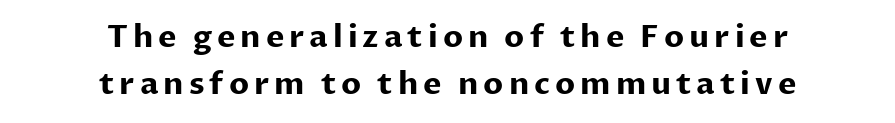
The typesetting leans heavy: a genuine bold. The leading is moderate, giving the passage an even texture. Look at the bottom of the vertical strokes: they stop flat, with no serifs. The passage is arranged like a title page — every line centered. You could not count columns in this text — the font is proportionally spaced.
